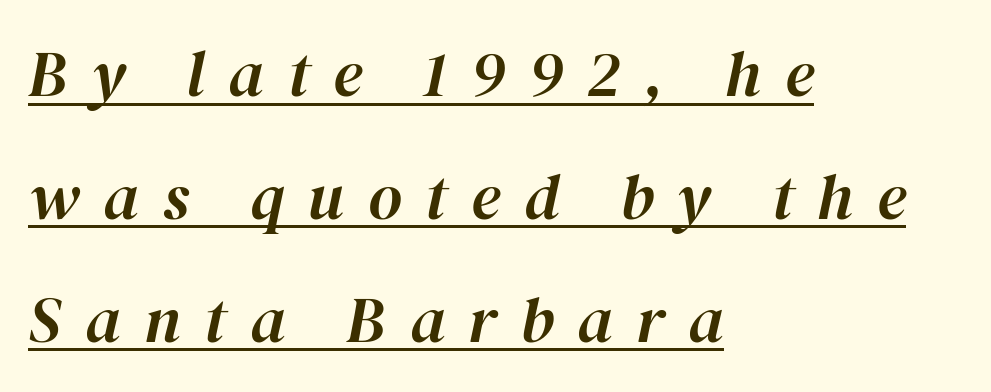
The image shows 65 px text type, italic (leaning right); set left-aligned, line spacing 1.89x, unusually wide letter spacing (+0.36 em), underlined; high stroke contrast and a medium x-height.
